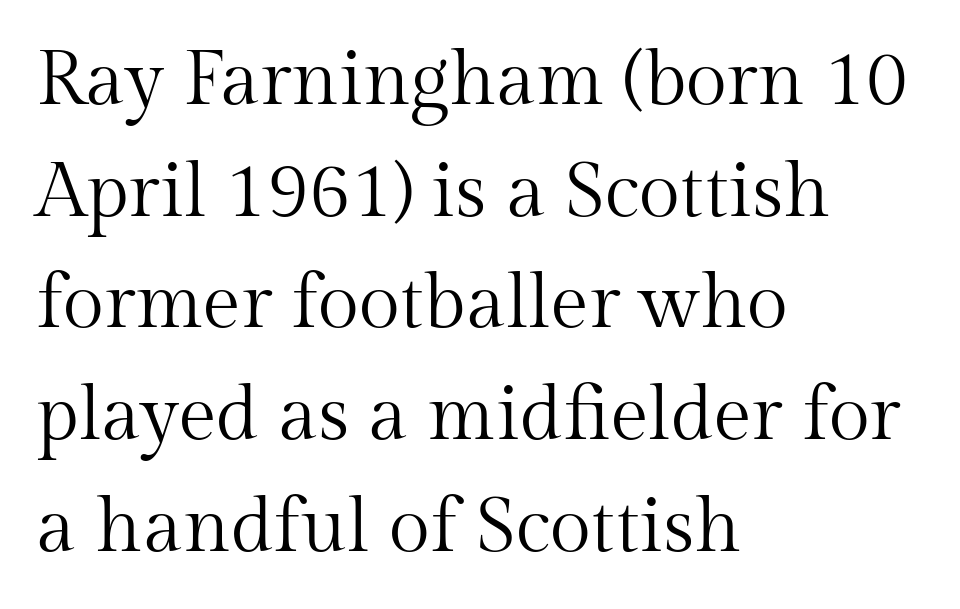
{"serif": "yes", "italic": "no", "bold": "no", "weight": "regular", "width": "normal", "stroke_contrast": "medium", "x_height": "medium", "monospaced": "no", "underline": "no", "align": "left", "line_spacing": "normal", "line_spacing_ratio": 1.47, "letter_spacing": "normal", "letter_spacing_em": 0.0, "glyph_px": 76}
